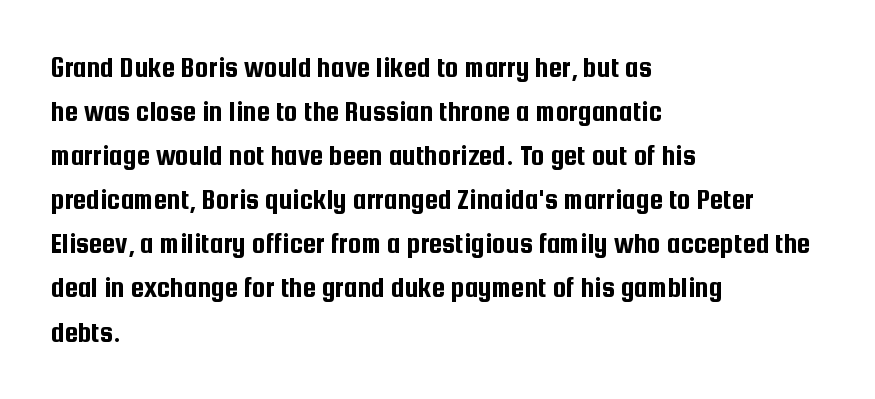
{"serif": "no", "italic": "no", "width": "condensed", "stroke_contrast": "low", "x_height": "medium", "monospaced": "no", "underline": "no", "align": "left", "line_spacing": "normal", "line_spacing_ratio": 1.47, "letter_spacing": "normal", "letter_spacing_em": 0.0, "glyph_px": 30}
